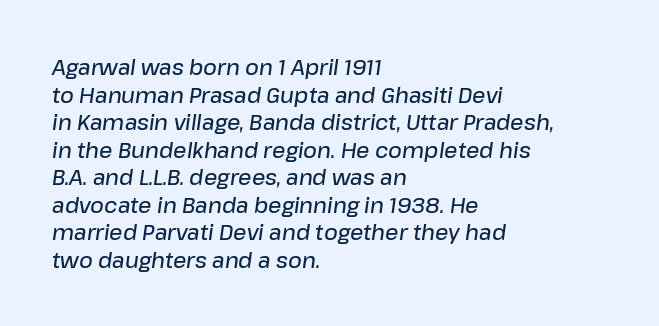
Q: Is the text bold? A: Semi-bold.
Q: Is the text italic (slanted)? A: Yes, it leans right by about 8 degrees.
Q: Is the text underlined? A: No.
Q: How is the paragraph aligned? A: Left-aligned.
Q: Is the spacing between letters normal or unusually wide? A: Normal.
Q: Is the spacing between lines tight, normal or loose? A: Normal.
